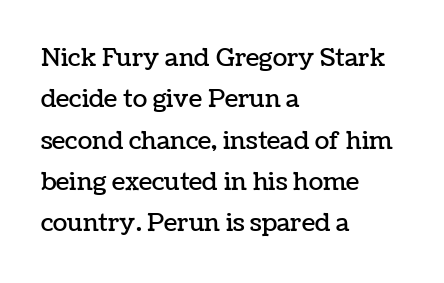
Observe the ordinary spacing: letters are neighbours, not strangers. Which margin do the lines hug? The left one — the right edge is uneven. The letters stand straight up with perfectly vertical stems. Only glyphs here, with clear space below each row.
